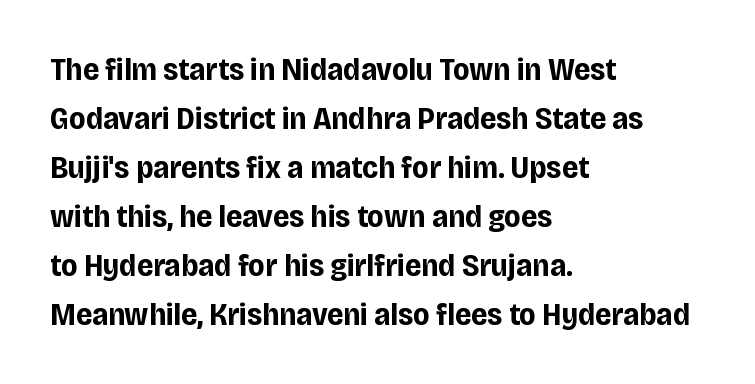
The image shows 32 px bold, condensed sans-serif type, upright; set left-aligned, normal line spacing (1.53x), normal letter spacing, not underlined; low stroke contrast and a large x-height.
